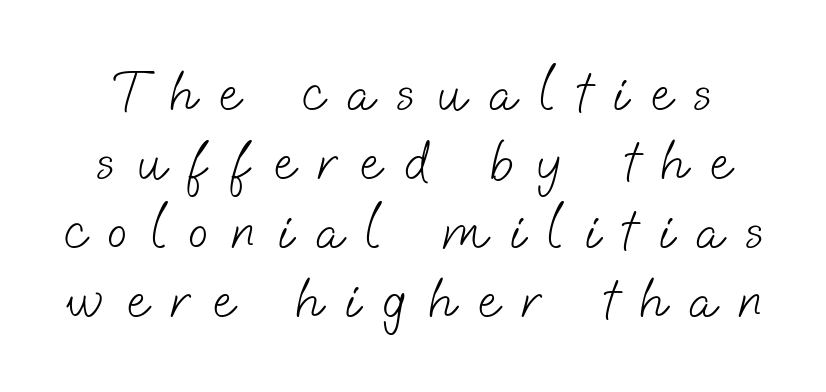
This reads as an unemphasized weight, regular at the heaviest. Letters rest on an invisible, unmarked baseline. The passage shown has open, widely tracked lettering throughout. A sans-serif font was chosen for this passage.
